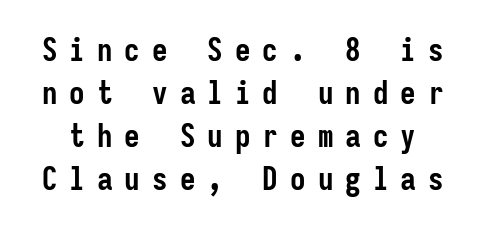
The image shows 31 px semibold, condensed sans-serif type, upright, monospaced; set normal line spacing (1.39x), unusually wide letter spacing (+0.39 em), not underlined; low stroke contrast and a medium x-height.
